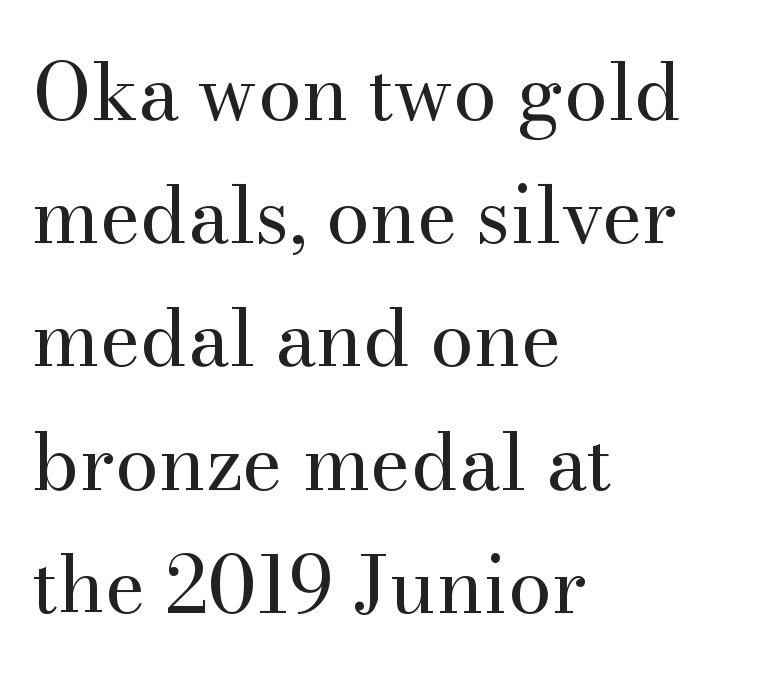
The weight would be labelled regular, book, light, or lighter still. Observe the serifs anchoring each vertical stroke in this sample. Look at the tracking — it's just the regular setting, nothing added. Casual observation: everything's shoved over to the left.
